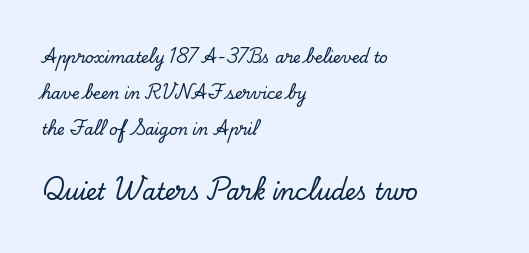
The image shows 22 px text type; set left-aligned, loose line spacing (2.4x), normal letter spacing, not underlined; the second (bottom) block is 1.47x larger.
